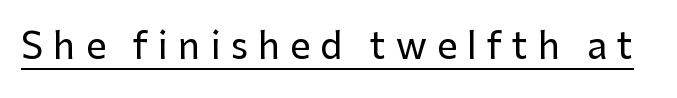
{"serif": "no", "italic": "no", "width": "normal", "stroke_contrast": "low", "x_height": "medium", "monospaced": "no", "underline": "yes", "letter_spacing": "wide", "letter_spacing_em": 0.28, "glyph_px": 36}
